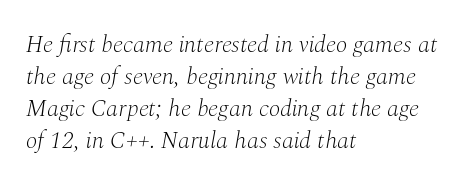
The image shows 24 px text type, italic (leaning right); set left-aligned, normal line spacing (1.33x), normal letter spacing, not underlined.
